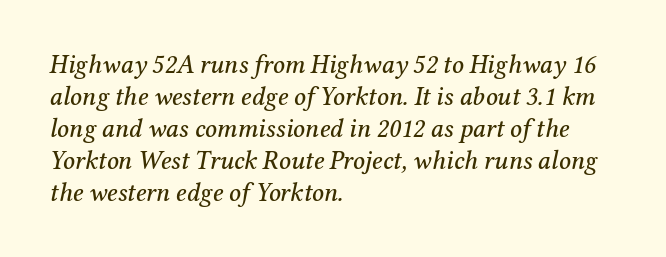
{"italic": "yes", "lean": "right", "slant_degrees": 12, "underline": "no", "align": "left", "line_spacing_ratio": 1.23, "letter_spacing": "normal", "letter_spacing_em": 0.0, "glyph_px": 26}
